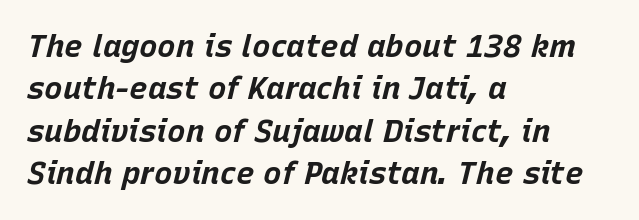
The image shows 31 px bold type, italic (leaning right); set left-aligned, normal line spacing (1.37x), normal letter spacing, not underlined; low stroke contrast and a large x-height.
